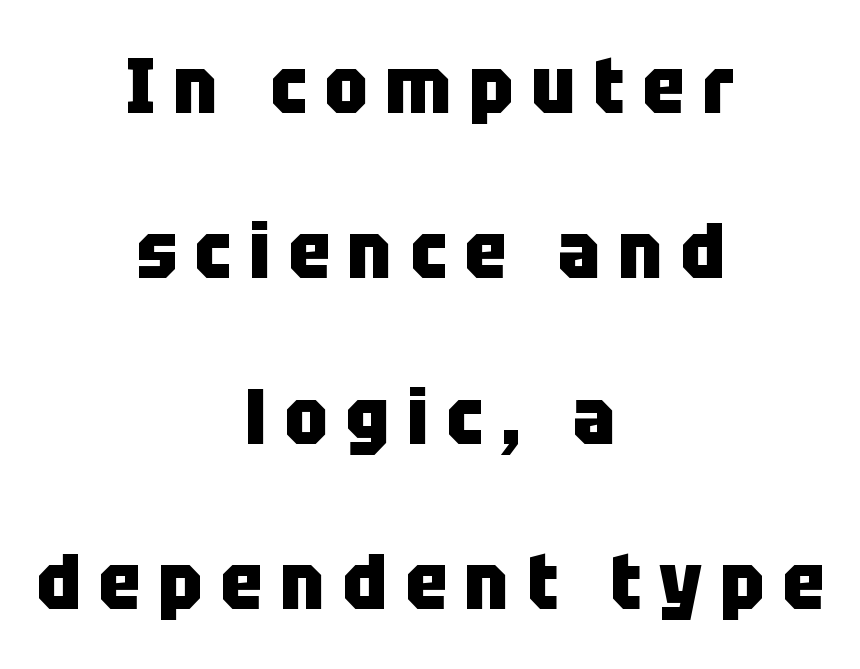
Q: Is the text bold? A: Yes.
Q: Is the text italic (slanted)? A: No, it is upright.
Q: Is the typeface a serif or a sans-serif typeface? A: Sans-serif.
Q: Is the text underlined? A: No.
Q: How is the paragraph aligned? A: Centered.
Q: Is the spacing between letters normal or unusually wide? A: Unusually wide.
Q: Is the spacing between lines tight, normal or loose? A: Loose.
Q: Width (condensed, normal, or wide)? A: Condensed.
Q: Stroke contrast? A: Low.
Q: x-height? A: Large.
Q: Monospaced? A: No.
